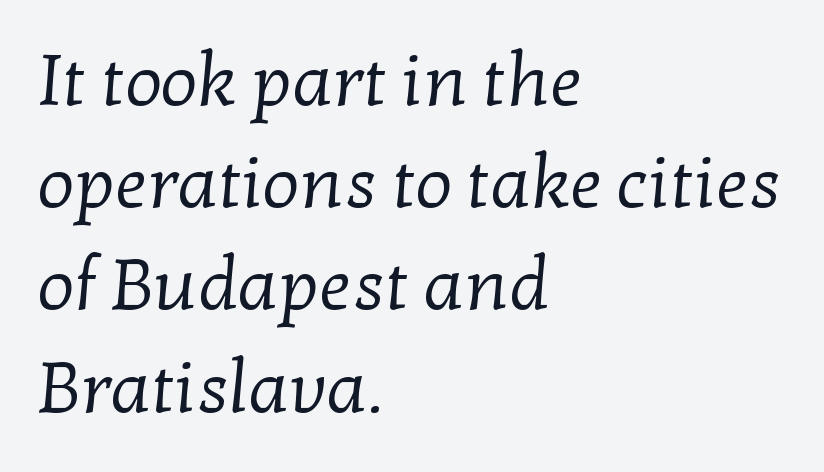
{"serif": "yes", "bold": "no", "weight": "regular", "width": "normal", "stroke_contrast": "low", "x_height": "medium", "monospaced": "no", "underline": "no", "align": "left", "line_spacing": "normal", "line_spacing_ratio": 1.4, "letter_spacing": "normal", "letter_spacing_em": 0.0, "glyph_px": 73}
